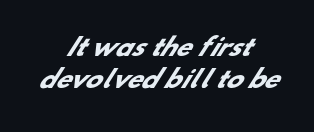
The image shows 24 px bold type; set centered, normal line spacing (1.35x), normal letter spacing, not underlined.
